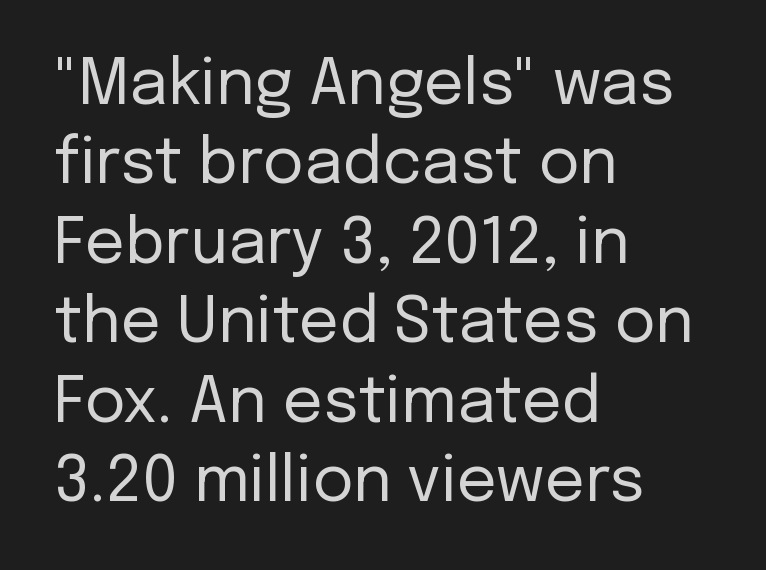
The image shows 63 px regular-weight sans-serif type, upright; set left-aligned, normal line spacing (1.26x), normal letter spacing, not underlined; low stroke contrast and a medium x-height.
